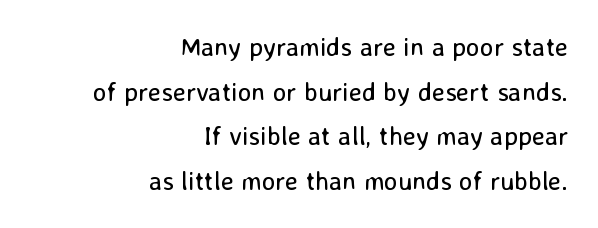
Q: Is the text bold? A: No.
Q: Is the text italic (slanted)? A: No, it is upright.
Q: Is the text underlined? A: No.
Q: How is the paragraph aligned? A: Right-aligned.
Q: Is the spacing between letters normal or unusually wide? A: Normal.
